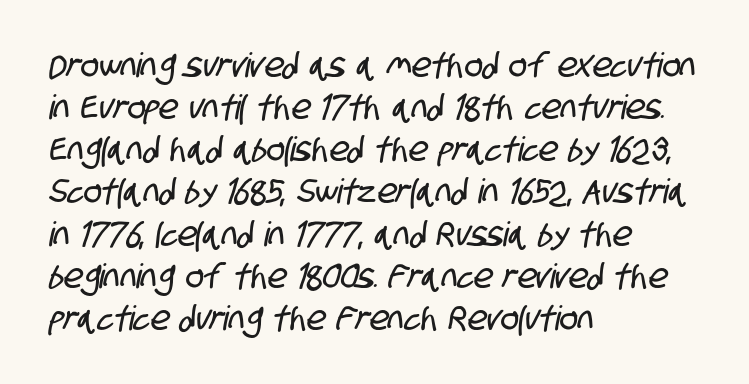
The image shows 34 px condensed sans-serif type; set left-aligned, line spacing 1.24x, normal letter spacing, not underlined; low stroke contrast and a large x-height.
